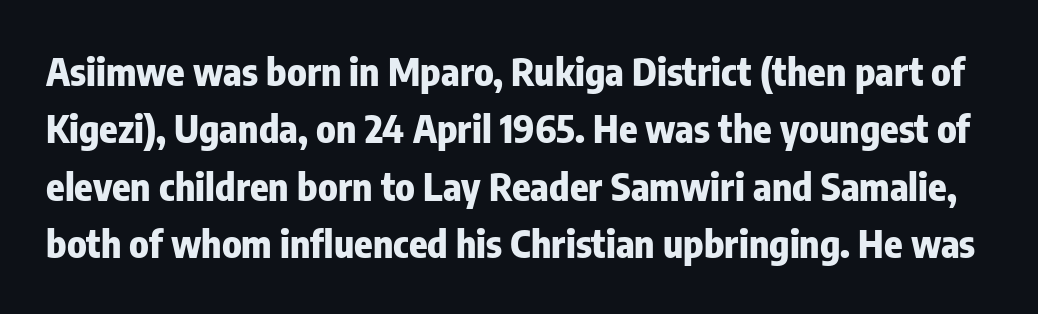
Q: Is the text bold? A: Yes.
Q: Is the text italic (slanted)? A: No, it is upright.
Q: Is the typeface a serif or a sans-serif typeface? A: Sans-serif.
Q: Is the text underlined? A: No.
Q: Is the spacing between letters normal or unusually wide? A: Normal.
Q: Is the spacing between lines tight, normal or loose? A: Normal.
Q: Width (condensed, normal, or wide)? A: Condensed.
Q: Stroke contrast? A: Low.
Q: x-height? A: Medium.
Q: Monospaced? A: No.
